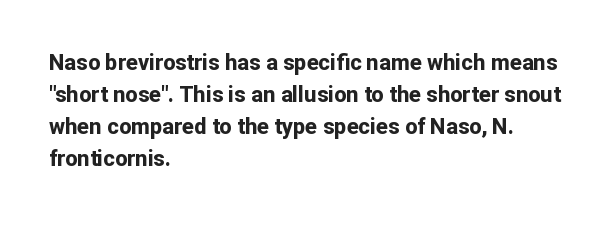
Q: Is the text bold? A: Yes.
Q: Is the text italic (slanted)? A: No, it is upright.
Q: Is the text underlined? A: No.
Q: How is the paragraph aligned? A: Left-aligned.
Q: Is the spacing between letters normal or unusually wide? A: Normal.
Q: Is the spacing between lines tight, normal or loose? A: Normal.
